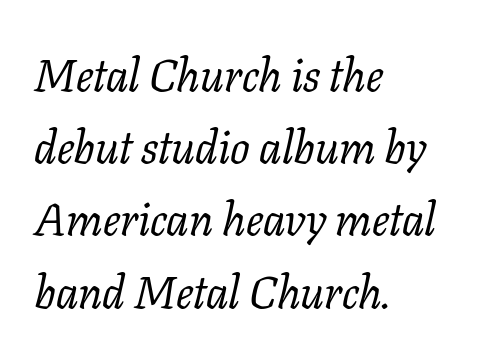
{"serif": "yes", "italic": "yes", "lean": "right", "slant_degrees": 11, "bold": "no", "weight": "regular", "width": "normal", "stroke_contrast": "low", "x_height": "medium", "monospaced": "no", "underline": "no", "align": "left", "line_spacing": "normal", "line_spacing_ratio": 1.57, "letter_spacing": "normal", "letter_spacing_em": 0.0, "glyph_px": 46}
